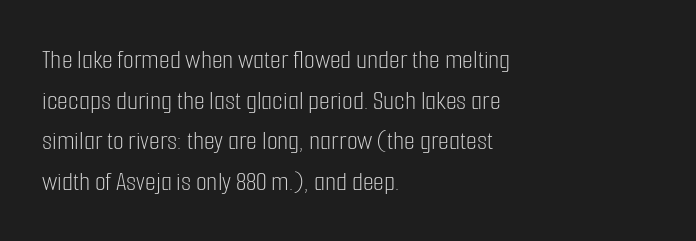
The image shows 28 px light, condensed sans-serif type, upright; set left-aligned, normal line spacing (1.45x), normal letter spacing, not underlined; low stroke contrast and a medium x-height.
